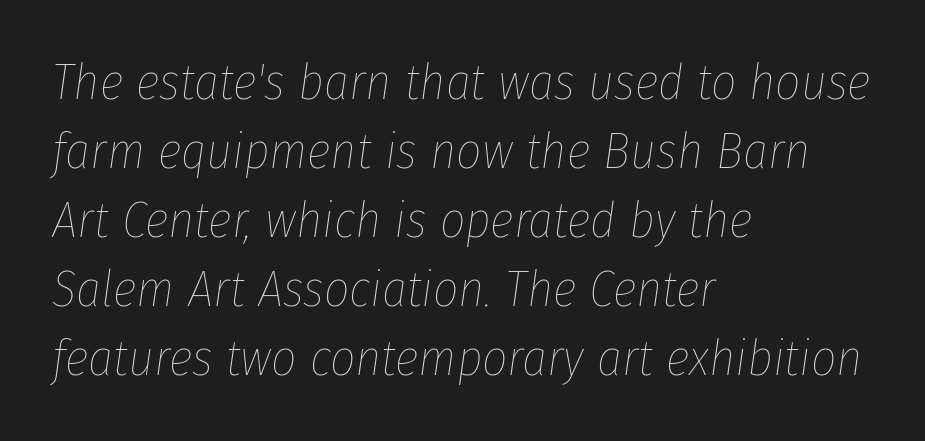
The image shows 50 px thin, condensed type, italic (leaning right); set left-aligned, normal line spacing (1.38x), normal letter spacing, not underlined; low stroke contrast and a medium x-height.
